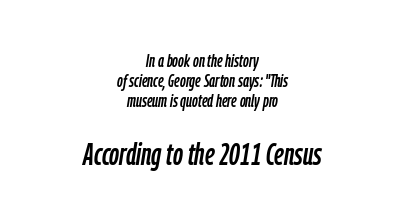
Q: Is the text italic (slanted)? A: Yes, it leans right by about 9 degrees.
Q: Is the text underlined? A: No.
Q: How is the paragraph aligned? A: Centered.
Q: Is the spacing between letters normal or unusually wide? A: Normal.
Q: Is the spacing between lines tight, normal or loose? A: Tight.
Q: Which block of text is set in a larger size, the first (top) or the second (bottom)? A: The second (bottom) one.
Q: Width (condensed, normal, or wide)? A: Condensed.
Q: Stroke contrast? A: Low.
Q: x-height? A: Medium.
Q: Monospaced? A: No.
